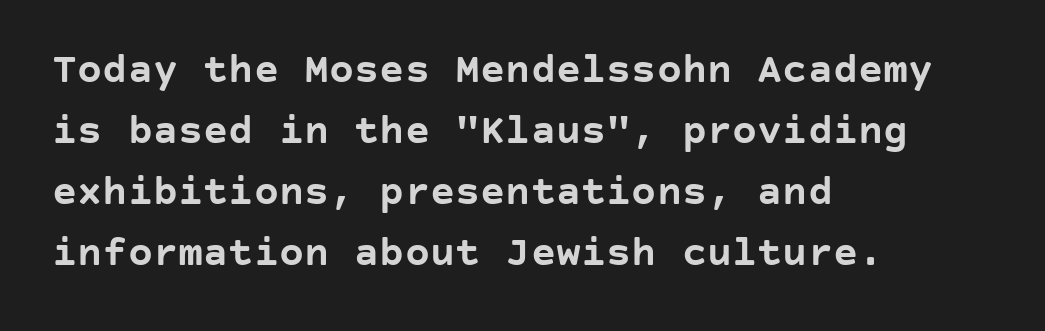
Typographically, this falls in the sans-serif category. Decoration check: the copy has no underline. A student would call this left alignment; a typographer would say flush left, rag right. The tracking reads as untouched default to a designer's eye. Compared with an ordinary text face, these strokes are far heavier — a full bold.
